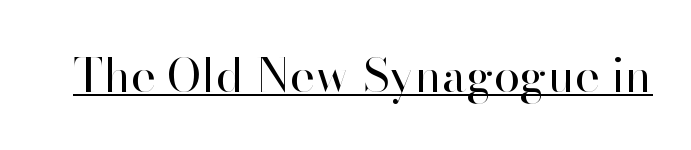
Q: Is the text bold? A: No.
Q: Is the text italic (slanted)? A: No, it is upright.
Q: Is the typeface a serif or a sans-serif typeface? A: Sans-serif.
Q: Is the text underlined? A: Yes.
Q: Is the spacing between letters normal or unusually wide? A: Normal.
Q: Width (condensed, normal, or wide)? A: Normal.
Q: Stroke contrast? A: High.
Q: x-height? A: Small.
Q: Monospaced? A: No.
